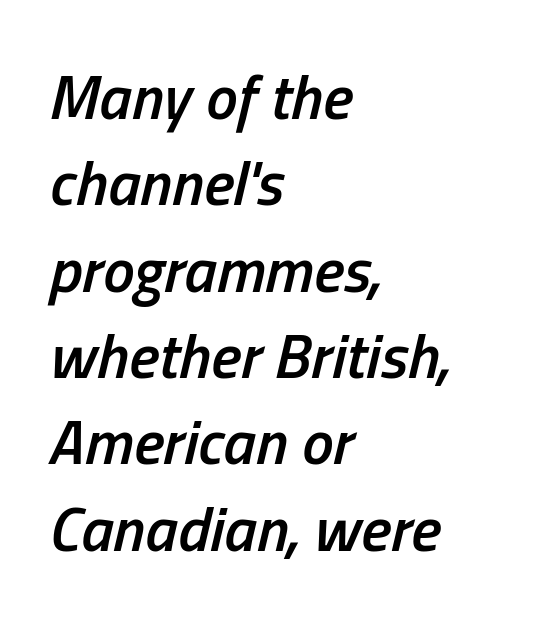
Tracking value appears to be zero — textbook default spacing. Honestly, there is no underline to notice here at all. The specimen reads as italic at a glance. Bold? Not quite — semibold, heavier than regular but stopping short. The compositor pushed each line to the left boundary. Each new line begins a customary step beneath the previous one.
